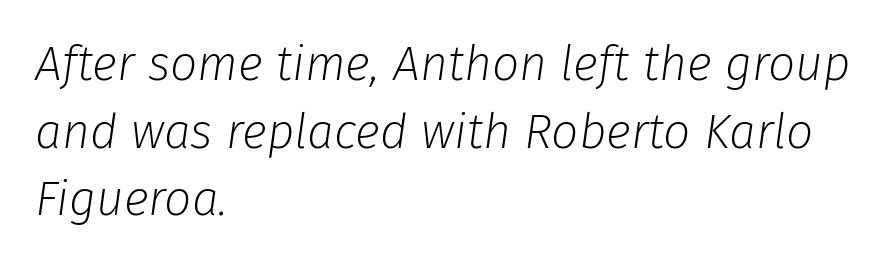
{"italic": "yes", "lean": "right", "slant_degrees": 8, "bold": "no", "weight": "light", "width": "normal", "stroke_contrast": "low", "x_height": "medium", "monospaced": "no", "underline": "no", "align": "left", "line_spacing": "normal", "line_spacing_ratio": 1.41, "letter_spacing": "normal", "letter_spacing_em": 0.0, "glyph_px": 48}
